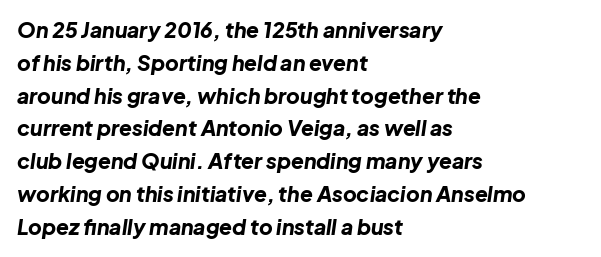
{"italic": "yes", "lean": "right", "slant_degrees": 8, "bold": "yes", "underline": "no", "align": "left", "line_spacing": "normal", "line_spacing_ratio": 1.56, "letter_spacing": "normal", "letter_spacing_em": 0.0, "glyph_px": 21}
